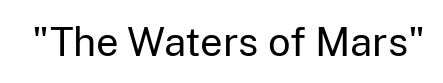
{"serif": "no", "italic": "no", "bold": "no", "weight": "regular", "width": "normal", "stroke_contrast": "low", "x_height": "medium", "monospaced": "no", "underline": "no", "letter_spacing": "normal", "letter_spacing_em": 0.0, "glyph_px": 40}
